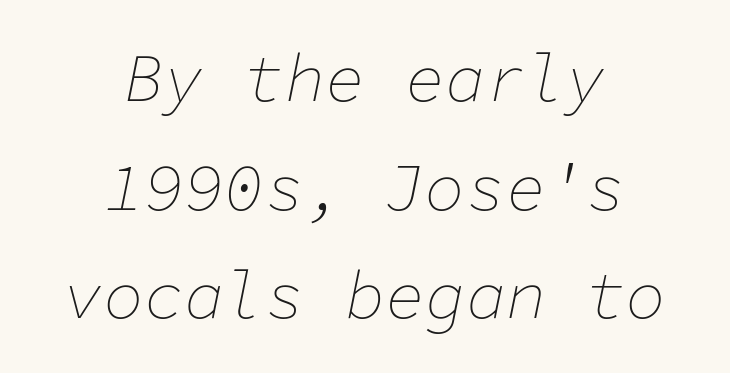
Q: Is the text bold? A: No.
Q: Is the text italic (slanted)? A: Yes, it leans right by about 11 degrees.
Q: Is the text underlined? A: No.
Q: How is the paragraph aligned? A: Centered.
Q: Is the spacing between letters normal or unusually wide? A: Normal.
Q: Is the spacing between lines tight, normal or loose? A: Normal.
Q: Width (condensed, normal, or wide)? A: Normal.
Q: Stroke contrast? A: Low.
Q: x-height? A: Medium.
Q: Monospaced? A: Yes.
